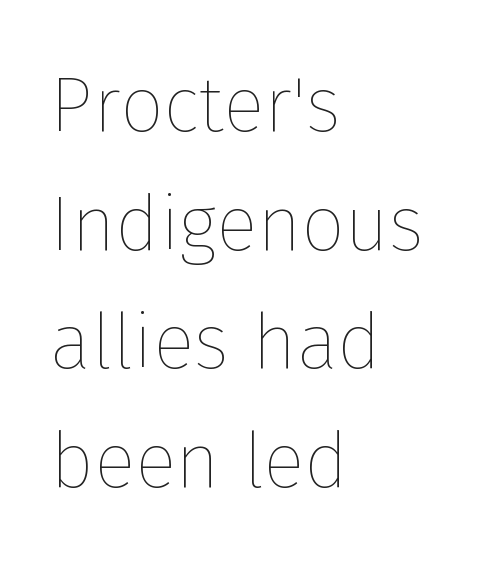
The image shows 77 px thin type, upright; set left-aligned, normal line spacing (1.54x), normal letter spacing, not underlined; low stroke contrast and a medium x-height.
